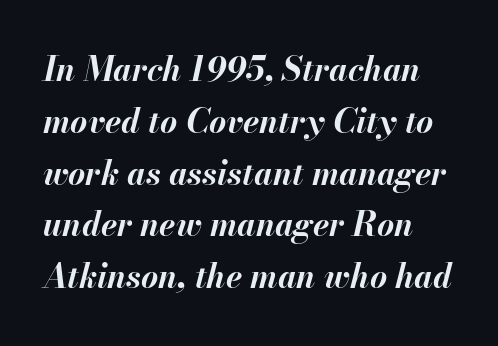
The image shows 33 px bold type, italic (leaning right); set left-aligned, normal line spacing (1.57x), normal letter spacing, not underlined; medium stroke contrast and a small x-height.
